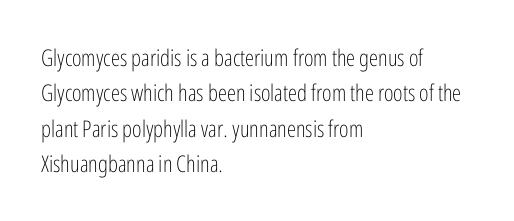
The face looks like a standard text weight, possibly lighter. Vertical strokes here are truly vertical. These lines keep a tight, regular rhythm from letter to letter. Leading matches the norm, producing a regular column. Left-aligned paragraph, ragged on the right. The space directly below the letters is spotless.
